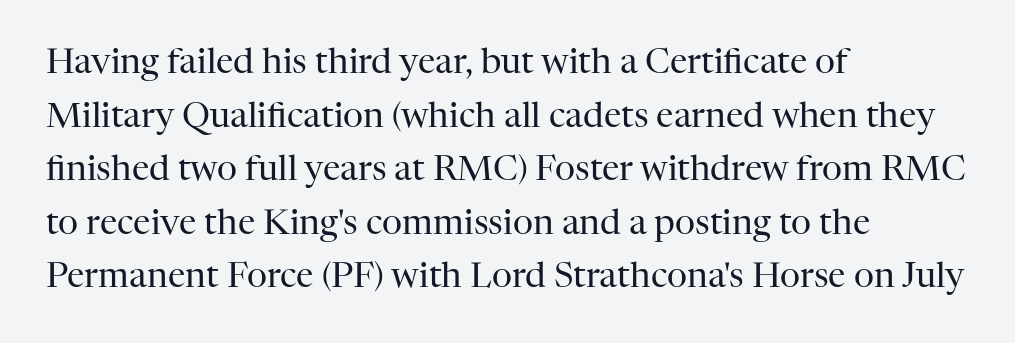
Q: Is the text bold? A: No.
Q: Is the text italic (slanted)? A: No, it is upright.
Q: Is the typeface a serif or a sans-serif typeface? A: Serif.
Q: Is the text underlined? A: No.
Q: How is the paragraph aligned? A: Left-aligned.
Q: Is the spacing between letters normal or unusually wide? A: Normal.
Q: Is the spacing between lines tight, normal or loose? A: Normal.
Q: Width (condensed, normal, or wide)? A: Normal.
Q: Stroke contrast? A: High.
Q: x-height? A: Medium.
Q: Monospaced? A: No.
